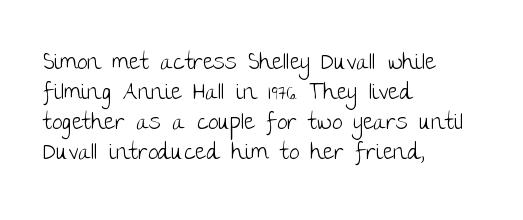
{"italic": "no", "bold": "no", "underline": "no", "align": "left", "line_spacing": "normal", "line_spacing_ratio": 1.31, "letter_spacing": "normal", "letter_spacing_em": 0.0, "glyph_px": 23}
